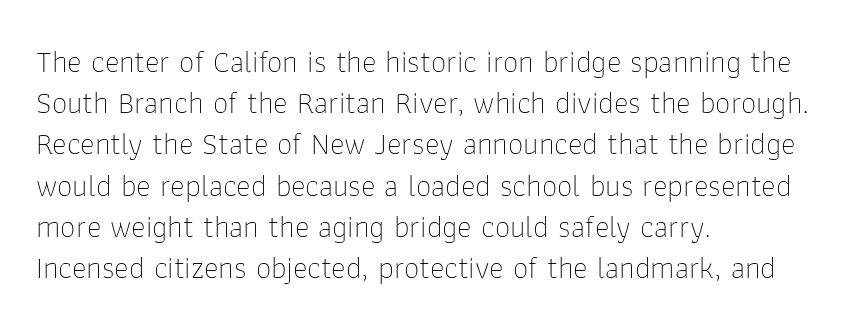
Q: Is the text bold? A: No.
Q: Is the text italic (slanted)? A: No, it is upright.
Q: Is the typeface a serif or a sans-serif typeface? A: Sans-serif.
Q: Is the text underlined? A: No.
Q: How is the paragraph aligned? A: Left-aligned.
Q: Is the spacing between letters normal or unusually wide? A: Normal.
Q: Is the spacing between lines tight, normal or loose? A: Normal.
Q: Width (condensed, normal, or wide)? A: Normal.
Q: Stroke contrast? A: Low.
Q: x-height? A: Medium.
Q: Monospaced? A: No.
